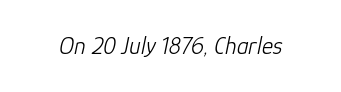
No extra tracking has been applied to these lines. Stems and bowls with no extra thickness — not bold. The whole block is typeset with a tilt. Beneath every word, the page is bare.
